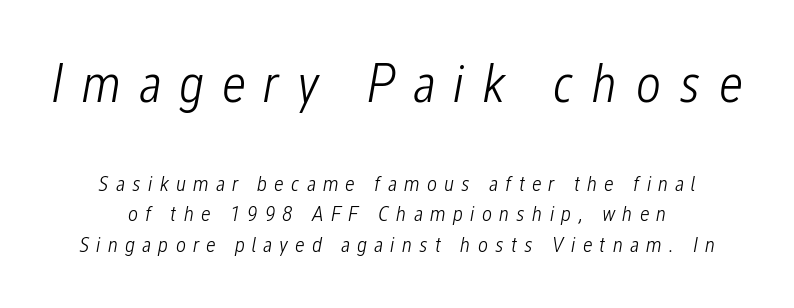
The image shows 55 px light, condensed type, italic (leaning right); set centered, normal line spacing (1.38x), unusually wide letter spacing (+0.32 em), not underlined; the first (top) block is 2.5x larger; low stroke contrast and a medium x-height.
